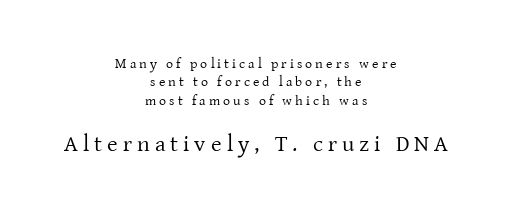
The image shows 23 px text type, upright; set centered, normal line spacing (1.31x), unusually wide letter spacing (+0.22 em), not underlined; the second (bottom) block is 1.64x larger.
